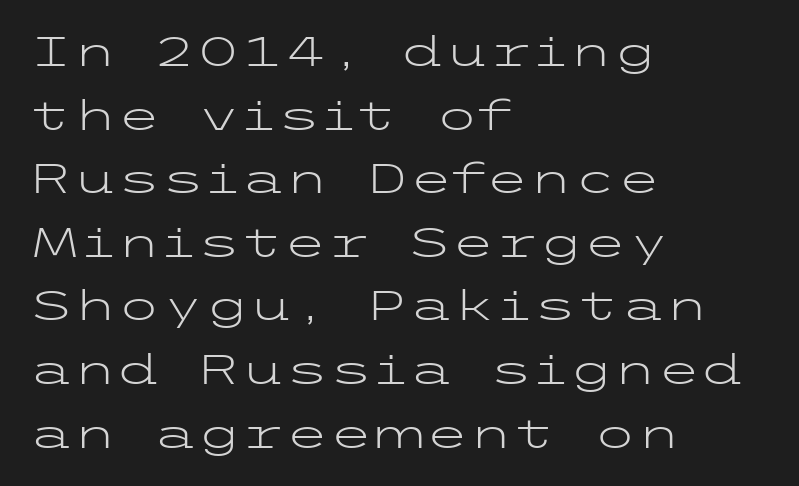
Q: Is the text bold? A: No.
Q: Is the text italic (slanted)? A: No, it is upright.
Q: Is the typeface a serif or a sans-serif typeface? A: Sans-serif.
Q: Is the text underlined? A: No.
Q: How is the paragraph aligned? A: Left-aligned.
Q: Is the spacing between letters normal or unusually wide? A: Normal.
Q: Is the spacing between lines tight, normal or loose? A: Normal.
Q: Width (condensed, normal, or wide)? A: Wide.
Q: Stroke contrast? A: Low.
Q: x-height? A: Medium.
